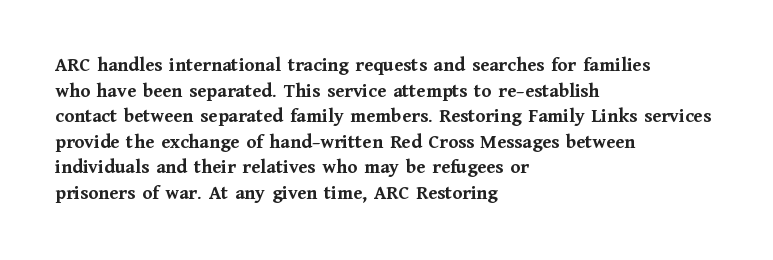
Q: Is the text bold? A: Yes.
Q: Is the text italic (slanted)? A: No, it is upright.
Q: Is the text underlined? A: No.
Q: How is the paragraph aligned? A: Left-aligned.
Q: Is the spacing between letters normal or unusually wide? A: Normal.
Q: Is the spacing between lines tight, normal or loose? A: Normal.
